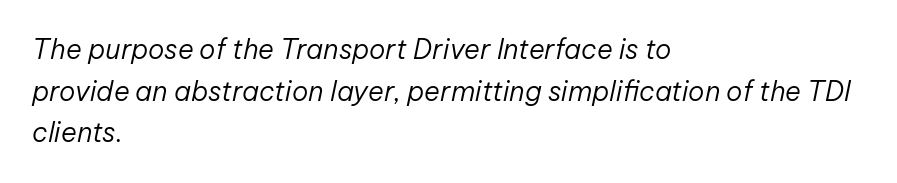
The image shows 27 px text type, italic (leaning right); set left-aligned, normal line spacing (1.54x), normal letter spacing, not underlined.
